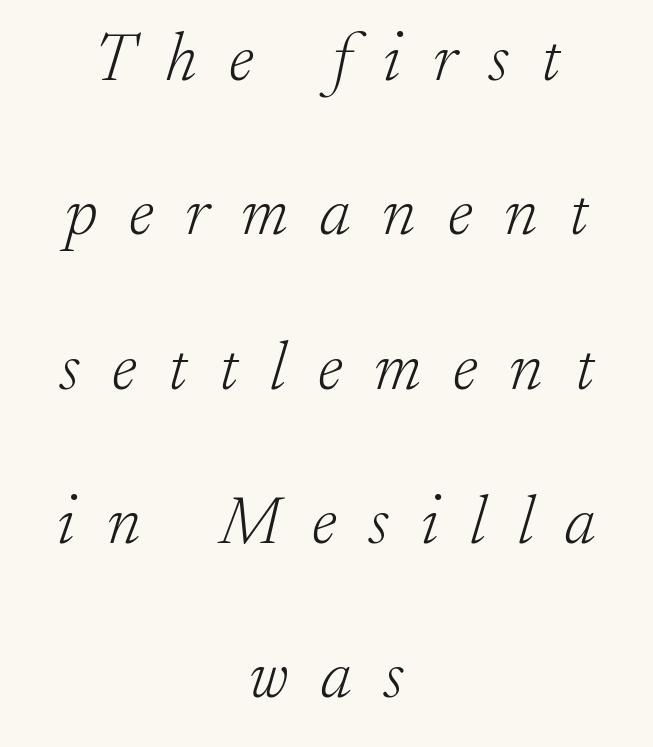
The image shows 68 px light serif type, italic (leaning right); set centered, loose line spacing (2.27x), unusually wide letter spacing (+0.47 em), not underlined; low stroke contrast and a small x-height.
